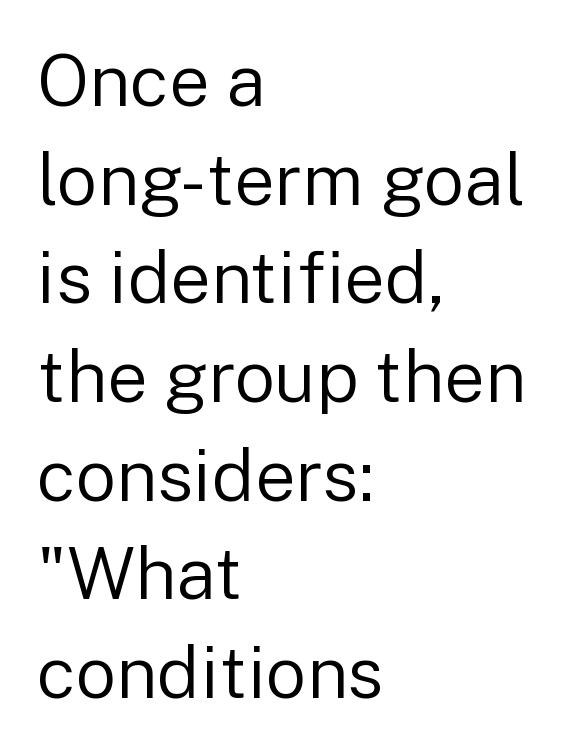
Q: Is the text bold? A: No.
Q: Is the text italic (slanted)? A: No, it is upright.
Q: Is the typeface a serif or a sans-serif typeface? A: Sans-serif.
Q: Is the text underlined? A: No.
Q: How is the paragraph aligned? A: Left-aligned.
Q: Is the spacing between letters normal or unusually wide? A: Normal.
Q: Is the spacing between lines tight, normal or loose? A: Normal.
Q: Width (condensed, normal, or wide)? A: Normal.
Q: Stroke contrast? A: Low.
Q: x-height? A: Medium.
Q: Monospaced? A: No.
